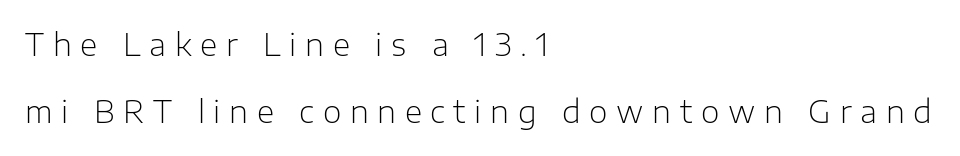
{"serif": "no", "italic": "no", "bold": "no", "weight": "light", "width": "normal", "stroke_contrast": "low", "x_height": "medium", "monospaced": "no", "underline": "no", "align": "left", "line_spacing": "loose", "line_spacing_ratio": 2.25, "letter_spacing": "wide", "letter_spacing_em": 0.29, "glyph_px": 30}
